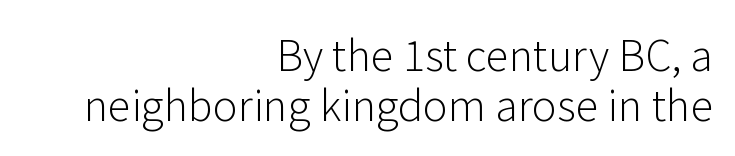
{"serif": "no", "italic": "no", "bold": "no", "weight": "light", "width": "normal", "stroke_contrast": "low", "x_height": "medium", "monospaced": "no", "underline": "no", "align": "right", "line_spacing_ratio": 1.18, "letter_spacing": "normal", "letter_spacing_em": 0.0, "glyph_px": 42}
